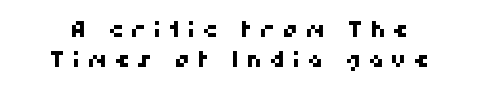
Q: Is the text underlined? A: No.
Q: Is the spacing between letters normal or unusually wide? A: Unusually wide.
Q: Is the spacing between lines tight, normal or loose? A: Normal.
